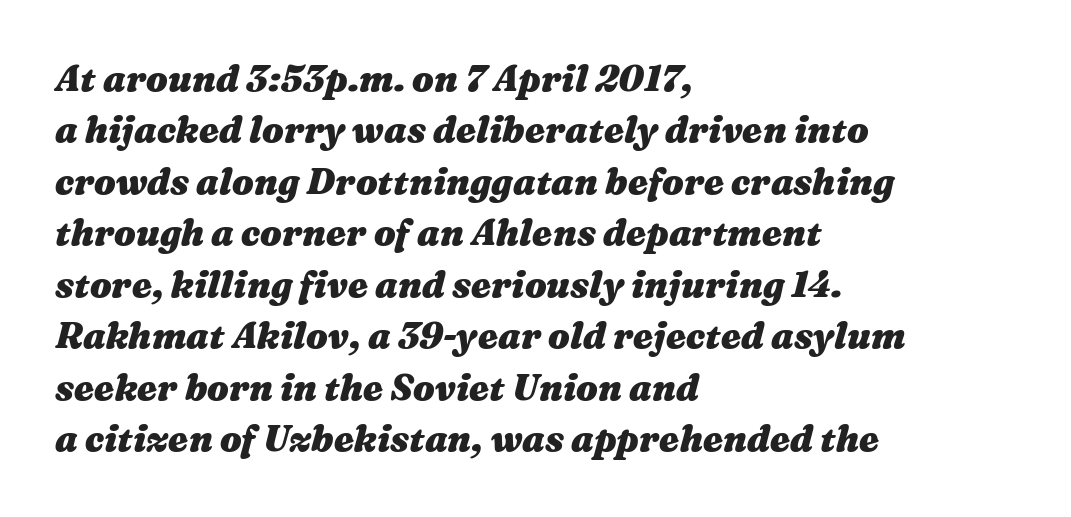
Think of a printed novel: that variable character pitch is what you see here. Summary of vertical rhythm: regular, with standard interline spacing. Words appear dense and cohesive because spacing is normal. Words float on clear page, feet unadorned. Rendered with sloped, italic letterforms.
